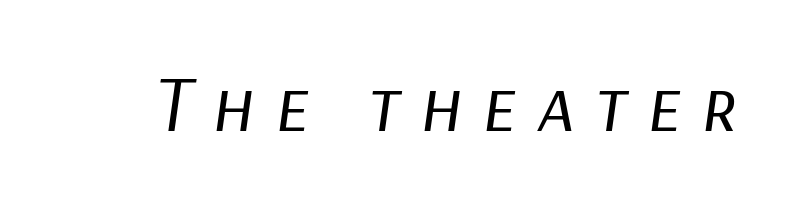
The image shows 80 px regular-weight type, italic (leaning right); set unusually wide letter spacing (+0.25 em), not underlined; low stroke contrast and a medium x-height.
